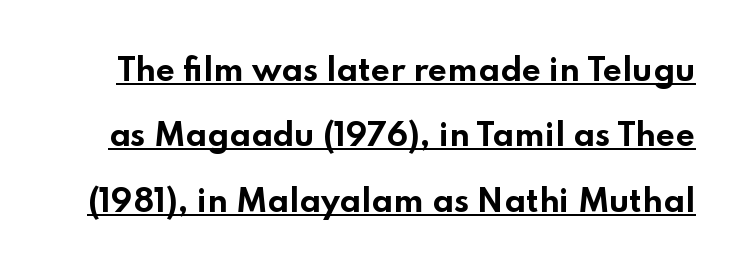
Q: Is the text bold? A: Yes.
Q: Is the text italic (slanted)? A: No, it is upright.
Q: Is the typeface a serif or a sans-serif typeface? A: Sans-serif.
Q: Is the text underlined? A: Yes.
Q: Is the spacing between letters normal or unusually wide? A: Normal.
Q: Is the spacing between lines tight, normal or loose? A: Loose.
Q: Width (condensed, normal, or wide)? A: Wide.
Q: Stroke contrast? A: Low.
Q: x-height? A: Small.
Q: Monospaced? A: No.
